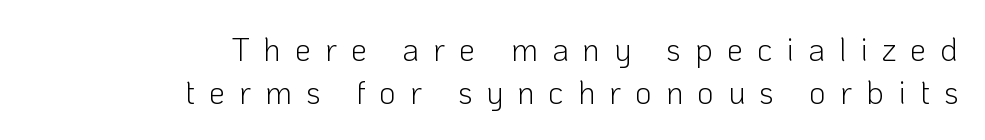
Students, note that the glyphs here are deliberately spaced far apart. This is sans-serif lettering, the kind often seen on screens and signage. The foot of each line stays bare and open. Do the letters lean? They stand straight. The passage shown stacks its lines at a standard gap.
